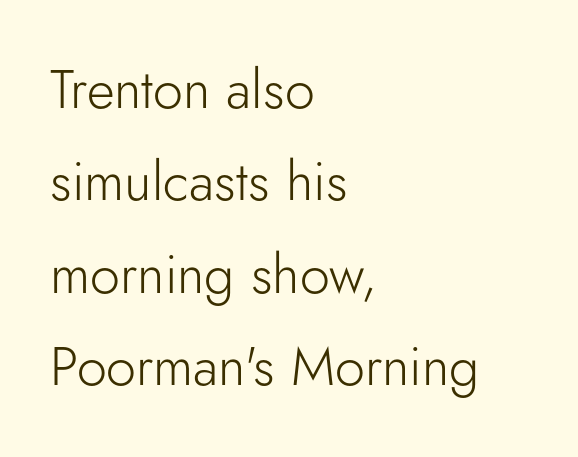
The image shows 54 px light sans-serif type, upright; set left-aligned, line spacing 1.71x, normal letter spacing, not underlined; low stroke contrast and a small x-height.
